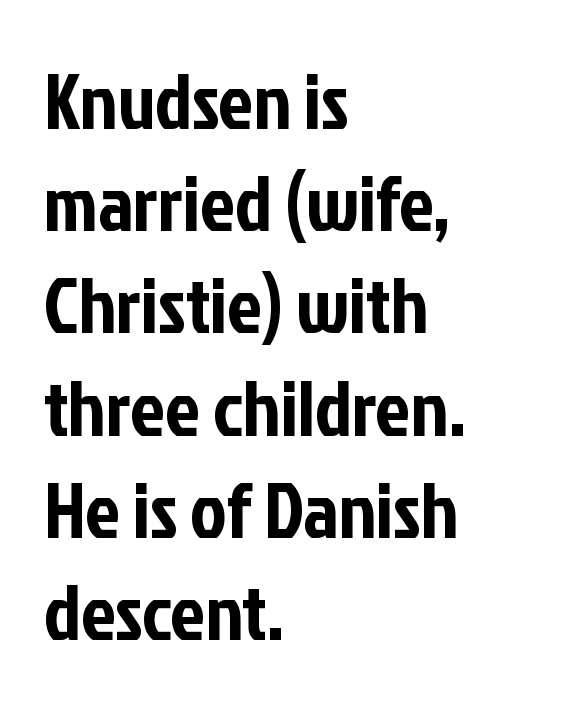
{"serif": "no", "italic": "no", "width": "condensed", "stroke_contrast": "low", "x_height": "medium", "monospaced": "no", "underline": "no", "align": "left", "line_spacing": "normal", "line_spacing_ratio": 1.31, "letter_spacing": "normal", "letter_spacing_em": 0.0, "glyph_px": 78}
